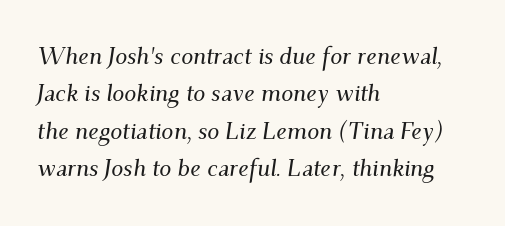
The image shows 24 px text type, italic (leaning right); set left-aligned, normal line spacing (1.56x), normal letter spacing, not underlined.
